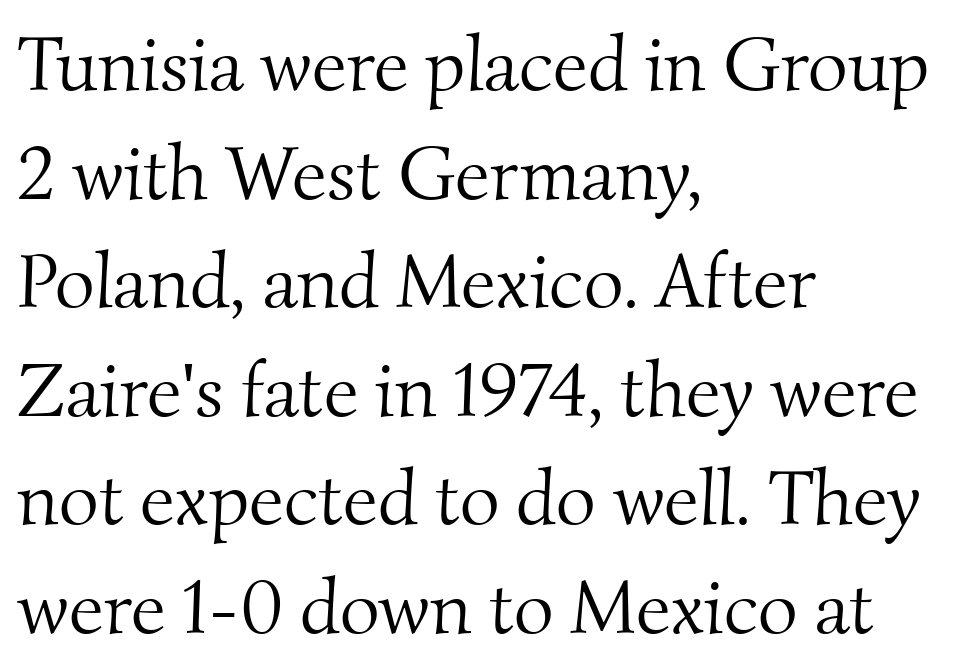
{"serif": "yes", "bold": "no", "weight": "light", "width": "normal", "stroke_contrast": "medium", "x_height": "small", "monospaced": "no", "underline": "no", "align": "left", "line_spacing": "normal", "line_spacing_ratio": 1.41, "letter_spacing": "normal", "letter_spacing_em": 0.0, "glyph_px": 77}
